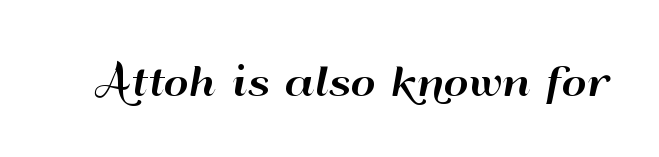
Q: Is the text italic (slanted)? A: Yes.
Q: Is the typeface a serif or a sans-serif typeface? A: Sans-serif.
Q: Is the text underlined? A: No.
Q: Is the spacing between letters normal or unusually wide? A: Normal.
Q: Width (condensed, normal, or wide)? A: Wide.
Q: Stroke contrast? A: High.
Q: x-height? A: Small.
Q: Monospaced? A: No.
